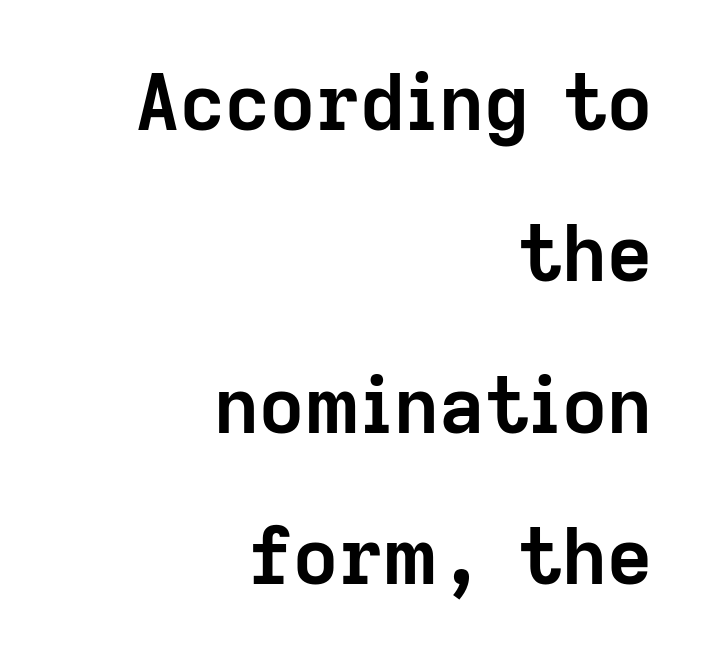
The image shows 78 px semibold sans-serif type, upright; set right-aligned, loose line spacing (1.94x), normal letter spacing, not underlined; low stroke contrast and a medium x-height.
